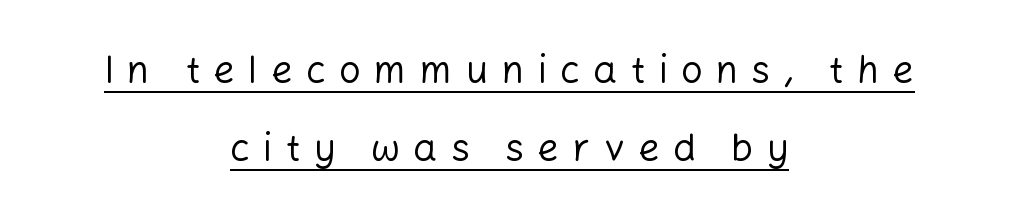
Q: Is the text bold? A: No.
Q: Is the text italic (slanted)? A: No, it is upright.
Q: Is the typeface a serif or a sans-serif typeface? A: Sans-serif.
Q: Is the text underlined? A: Yes.
Q: How is the paragraph aligned? A: Centered.
Q: Is the spacing between letters normal or unusually wide? A: Unusually wide.
Q: Is the spacing between lines tight, normal or loose? A: Loose.
Q: Width (condensed, normal, or wide)? A: Normal.
Q: Stroke contrast? A: Low.
Q: x-height? A: Medium.
Q: Monospaced? A: No.
